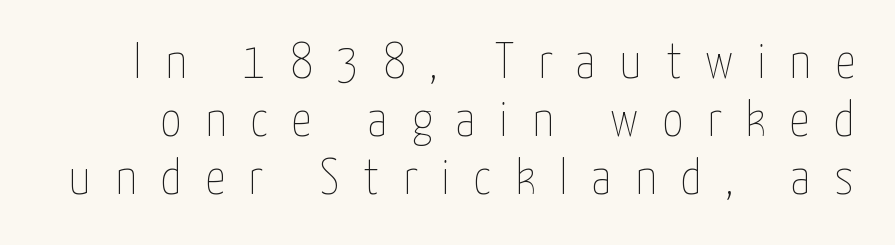
Every character sits straight up, as roman type does. Nothing heavy about these letters — not bold at all. You could only call the tracking loose — the letters float apart. Looks like regular typesetting: each glyph gets only the width it needs. No word sits above an underline.
